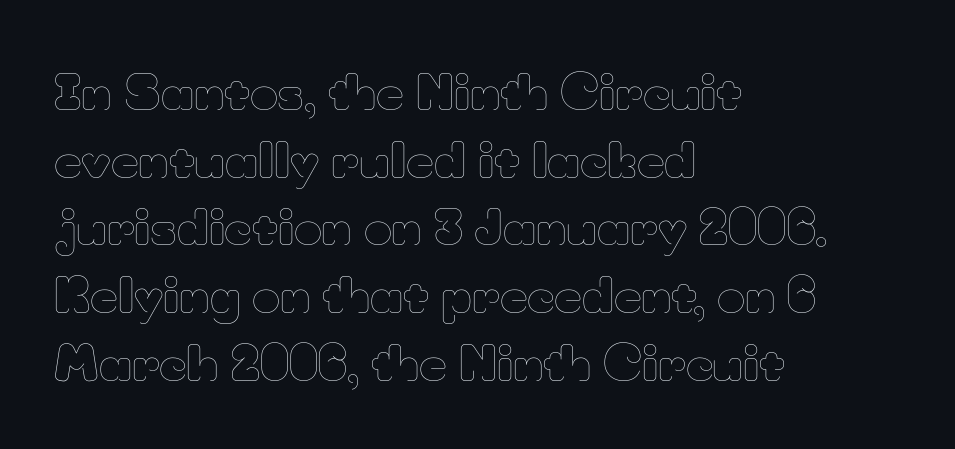
{"italic": "no", "bold": "no", "weight": "thin", "width": "normal", "stroke_contrast": "low", "x_height": "small", "monospaced": "no", "underline": "no", "align": "left", "line_spacing": "normal", "line_spacing_ratio": 1.41, "letter_spacing": "normal", "letter_spacing_em": 0.0, "glyph_px": 48}
